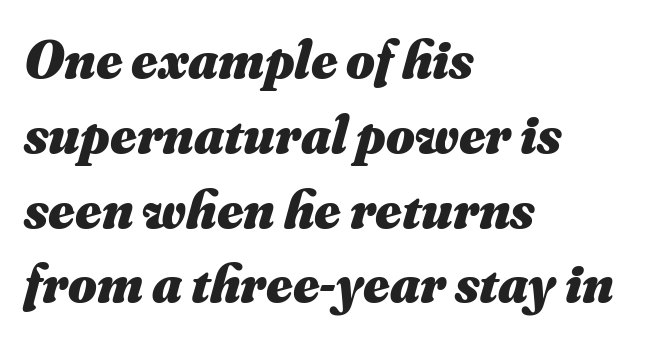
The characters look thick and weighty, a clear bold. Compared with typical paragraphs, the rows here are spaced about the same. Looks like regular typesetting: each glyph gets only the width it needs. Type without underlining. Line starts are locked; line ends wander.
